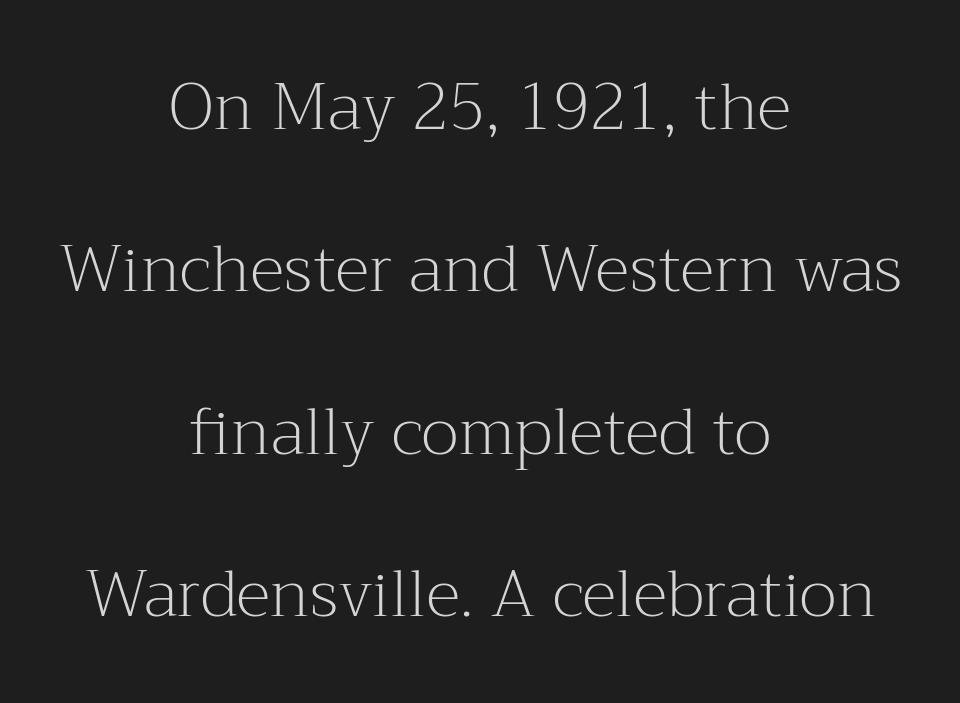
The compositor balanced each line on the midline. Summary of vertical rhythm: relaxed, with wide interline spacing. The strip under each line holds only bare page. Weight: not bold — regular or lighter.
